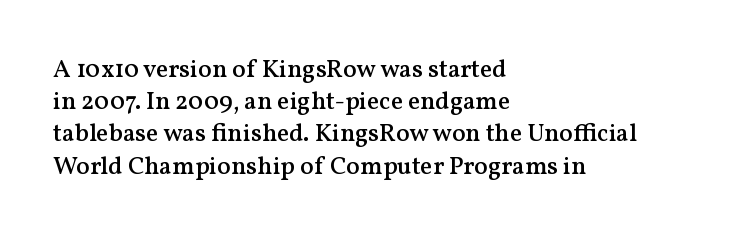
{"italic": "no", "bold": "semi", "underline": "no", "align": "left", "line_spacing": "normal", "line_spacing_ratio": 1.29, "letter_spacing": "normal", "letter_spacing_em": 0.0, "glyph_px": 25}
